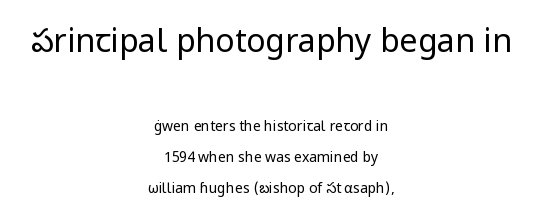
Each new line begins a long way beneath the previous one. What kind of face is this? One without serifs — a sans. When letters stand straight like this, we call the style roman or upright. Characters follow at the spacing the type designer built in.
